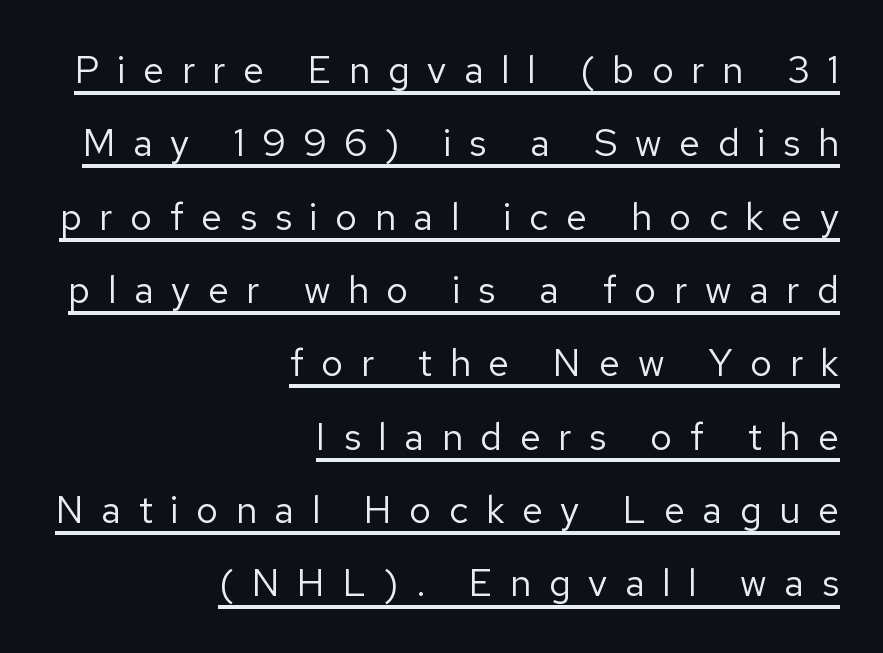
These lines are rendered in a variable-pitch font. Leading is clearly above the norm, producing a sparse column. Does extra space separate the letters? Yes, quite a lot of it. A rule runs beneath these lines of type. The rag falls on the left side of this text block.
